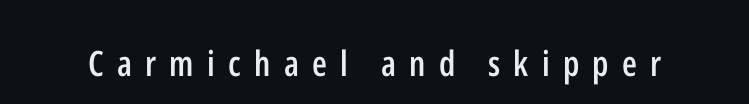
{"serif": "no", "italic": "no", "bold": "semi", "weight": "semibold", "width": "condensed", "stroke_contrast": "low", "x_height": "medium", "monospaced": "no", "underline": "no", "letter_spacing": "wide", "letter_spacing_em": 0.38, "glyph_px": 35}
